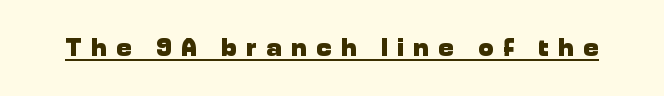
{"italic": "no", "bold": "yes", "underline": "yes", "letter_spacing": "wide", "letter_spacing_em": 0.4, "glyph_px": 25}
